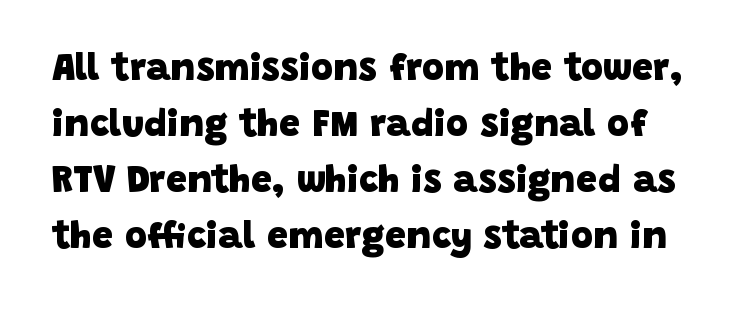
Q: Is the text bold? A: Yes.
Q: Is the typeface a serif or a sans-serif typeface? A: Sans-serif.
Q: Is the text underlined? A: No.
Q: Is the spacing between letters normal or unusually wide? A: Normal.
Q: Is the spacing between lines tight, normal or loose? A: Normal.
Q: Width (condensed, normal, or wide)? A: Normal.
Q: Stroke contrast? A: Low.
Q: x-height? A: Large.
Q: Monospaced? A: No.
